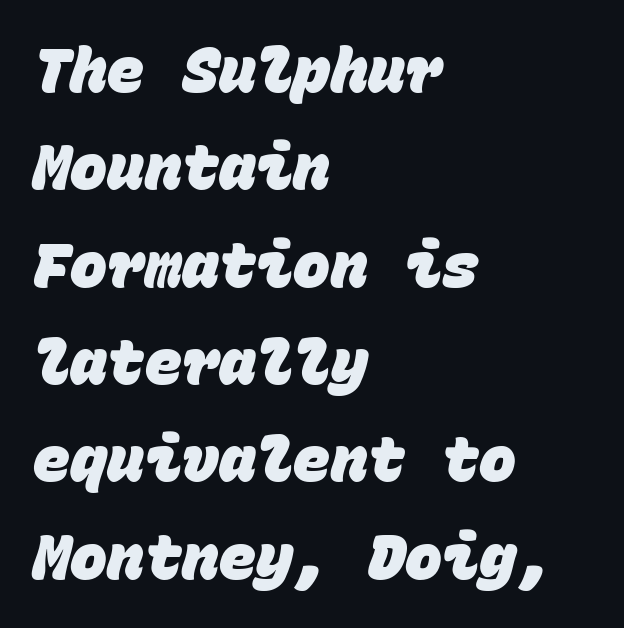
You could call the tracking neutral — neither tight nor loose. This sample has the even, mechanical cadence of fixed-width lettering. The characters look thick and weighty, a clear bold. Regarding serifs, this sample does without them.
